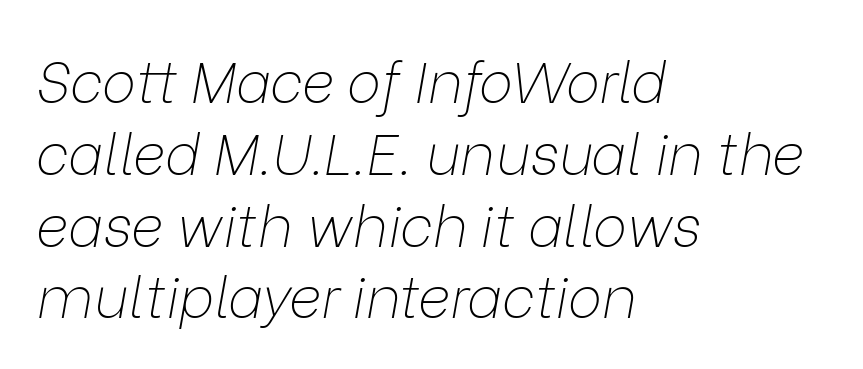
The image shows 57 px thin type, italic (leaning right); set left-aligned, normal line spacing (1.26x), normal letter spacing, not underlined; low stroke contrast and a medium x-height.
